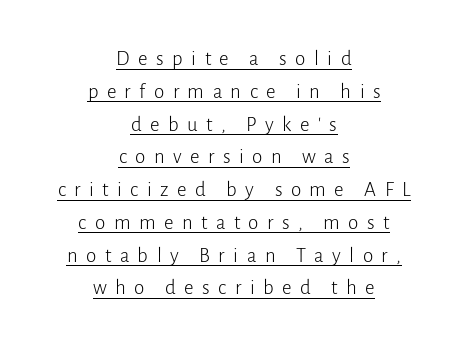
Q: Is the text bold? A: No.
Q: Is the text italic (slanted)? A: No, it is upright.
Q: Is the text underlined? A: Yes.
Q: How is the paragraph aligned? A: Centered.
Q: Is the spacing between letters normal or unusually wide? A: Unusually wide.
Q: Is the spacing between lines tight, normal or loose? A: Normal.
